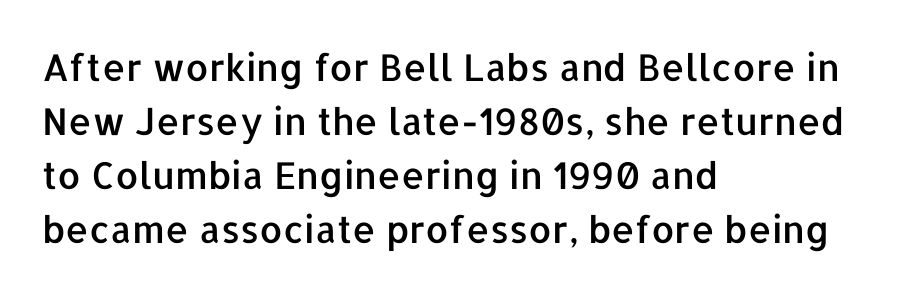
These lines are composed in type without serifs. Decoration check: the copy has no underline. Which margin do the lines hug? The left one — the right edge is uneven. Characters remain perfectly vertical along every line.
